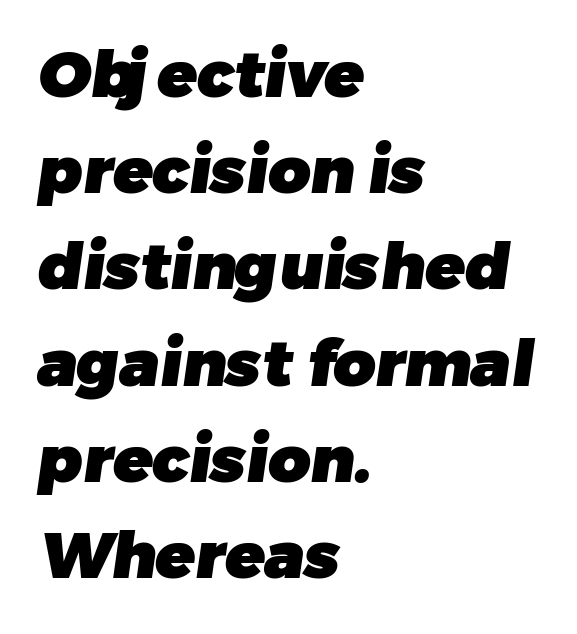
Q: Is the text bold? A: Yes.
Q: Is the typeface a serif or a sans-serif typeface? A: Sans-serif.
Q: Is the text underlined? A: No.
Q: How is the paragraph aligned? A: Left-aligned.
Q: Is the spacing between letters normal or unusually wide? A: Normal.
Q: Is the spacing between lines tight, normal or loose? A: Normal.
Q: Width (condensed, normal, or wide)? A: Normal.
Q: Stroke contrast? A: Low.
Q: x-height? A: Medium.
Q: Monospaced? A: No.
